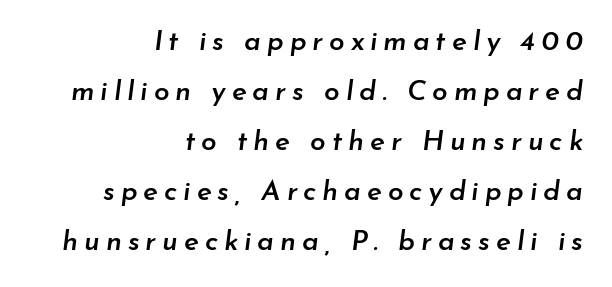
The setting favours the right margin, as signatures and pull-quotes sometimes do. Slightly chunky letters — semibold, I'd say, not full bold. The passage shown leans; its letterforms are oblique. Plain, unruled lines of type. Each letter keeps its own natural width here, so spacing adapts to shape.
